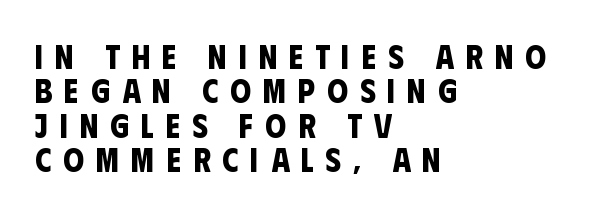
Think of a printed novel: that variable character pitch is what you see here. This is heavy type, rendered in bold. Horizontally, the lines are justified to the leading edge only. How are the letters spaced? Widely, with obvious added tracking.
